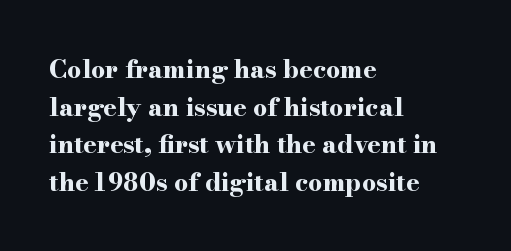
Q: Is the text bold? A: Yes.
Q: Is the text italic (slanted)? A: No, it is upright.
Q: Is the text underlined? A: No.
Q: How is the paragraph aligned? A: Left-aligned.
Q: Is the spacing between letters normal or unusually wide? A: Normal.
Q: Is the spacing between lines tight, normal or loose? A: Normal.
